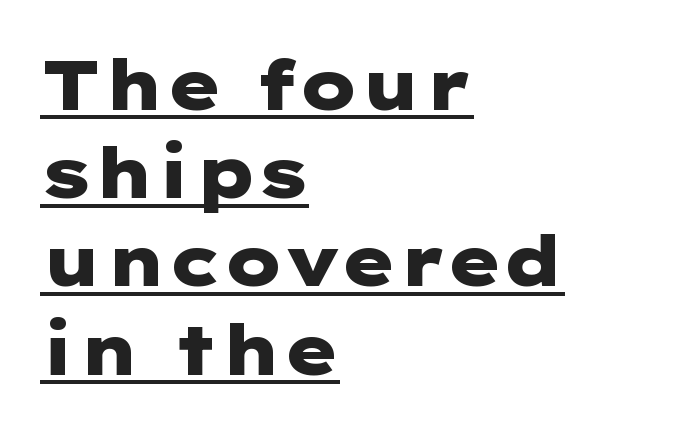
The image shows 70 px heavy, wide sans-serif type, upright; set left-aligned, normal line spacing (1.26x), normal letter spacing, underlined; low stroke contrast and a medium x-height.
